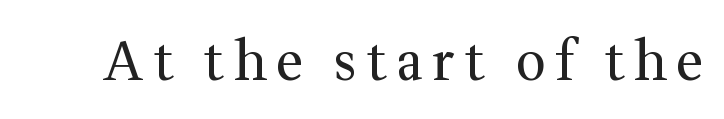
This sample uses a serif face. The baseline area is clear. A typesetter would call this proportional, since set widths differ per character. Summary of weight: not heavy and not bold. Designer's note — italics off, roman on.
